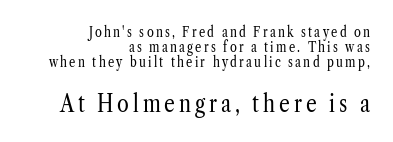
Q: Is the text bold? A: No.
Q: Is the text italic (slanted)? A: No, it is upright.
Q: Is the text underlined? A: No.
Q: How is the paragraph aligned? A: Right-aligned.
Q: Is the spacing between lines tight, normal or loose? A: Tight.
Q: Which block of text is set in a larger size, the first (top) or the second (bottom)? A: The second (bottom) one.
